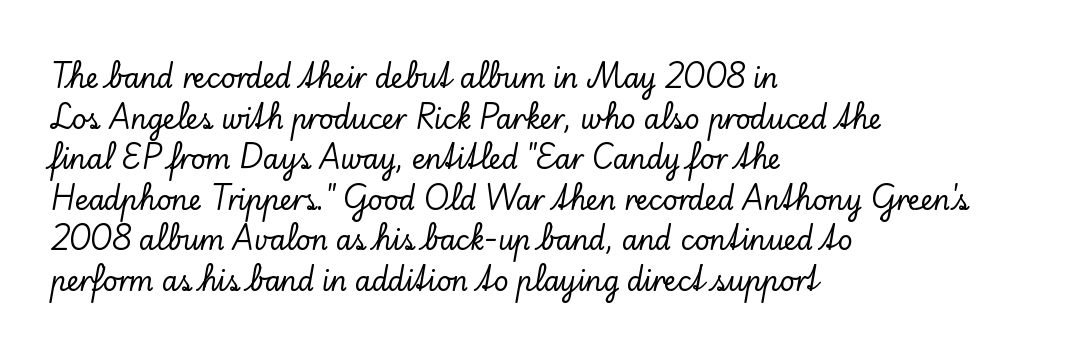
This rendering features lettering with no underline. How are the letters spaced? Ordinarily, with no added tracking. The setting favours the left margin, as ordinary paragraphs usually do. Summary of vertical rhythm: regular, with standard interline spacing.
